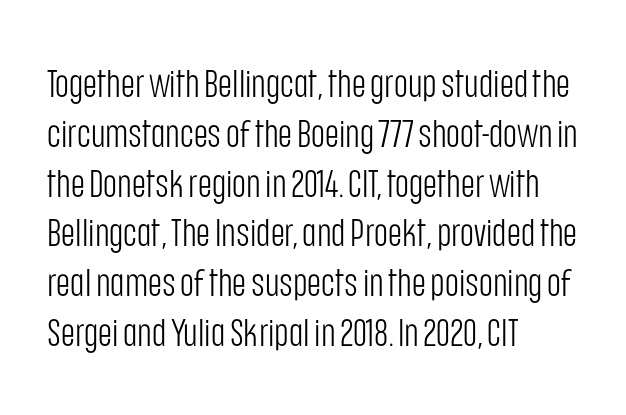
{"serif": "no", "italic": "no", "bold": "no", "weight": "light", "width": "condensed", "stroke_contrast": "low", "x_height": "large", "monospaced": "no", "underline": "no", "align": "left", "line_spacing": "normal", "line_spacing_ratio": 1.31, "letter_spacing": "normal", "letter_spacing_em": 0.0, "glyph_px": 38}
